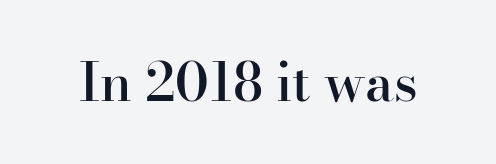
The image shows 53 px semibold serif type, upright; set normal letter spacing, not underlined; high stroke contrast and a small x-height.
